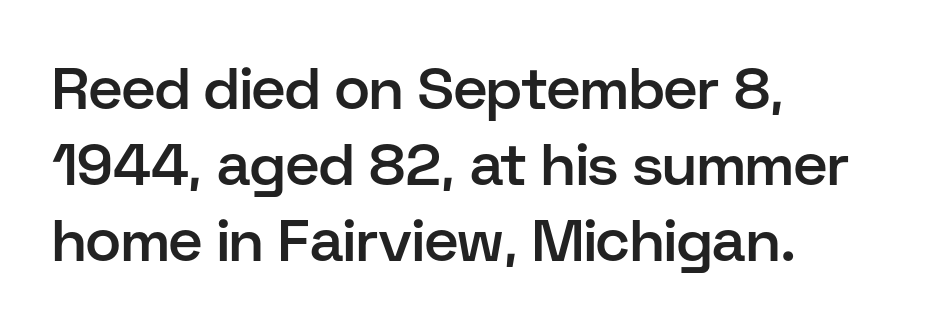
A somewhat darkened texture: the type is semibold rather than bold. What kind of face is this? One without serifs — a sans. Normally led — the rows are evenly, conventionally spaced. The passage is arranged the way most books set body copy — flush left.
